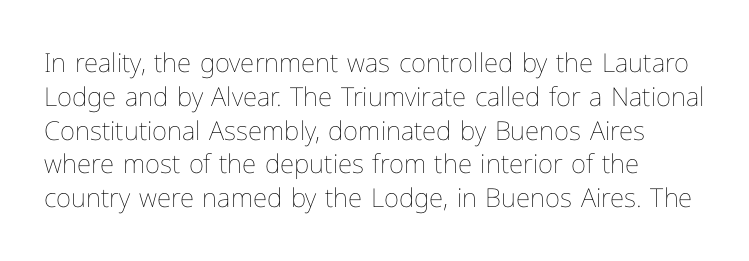
Q: Is the text bold? A: No.
Q: Is the text italic (slanted)? A: No, it is upright.
Q: Is the text underlined? A: No.
Q: Is the spacing between letters normal or unusually wide? A: Normal.
Q: Is the spacing between lines tight, normal or loose? A: Normal.
